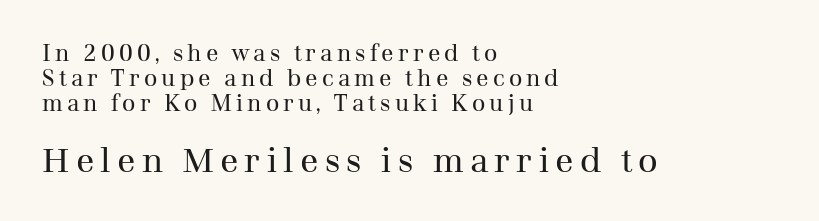
Q: Is the text bold? A: No.
Q: Is the text italic (slanted)? A: No, it is upright.
Q: Is the typeface a serif or a sans-serif typeface? A: Serif.
Q: Is the text underlined? A: No.
Q: How is the paragraph aligned? A: Left-aligned.
Q: Is the spacing between lines tight, normal or loose? A: Tight.
Q: Which block of text is set in a larger size, the first (top) or the second (bottom)? A: The second (bottom) one.
Q: Width (condensed, normal, or wide)? A: Normal.
Q: Stroke contrast? A: Medium.
Q: x-height? A: Medium.
Q: Monospaced? A: No.
